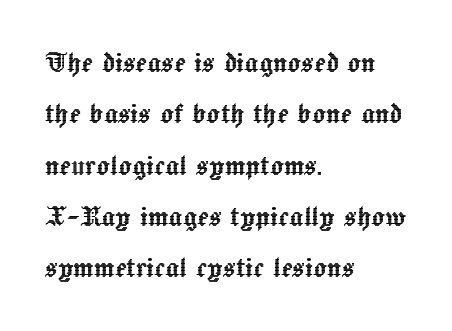
Q: Is the text italic (slanted)? A: No, it is upright.
Q: Is the text underlined? A: No.
Q: How is the paragraph aligned? A: Left-aligned.
Q: Is the spacing between letters normal or unusually wide? A: Normal.
Q: Is the spacing between lines tight, normal or loose? A: Normal.
Q: Width (condensed, normal, or wide)? A: Normal.
Q: x-height? A: Medium.
Q: Monospaced? A: No.
